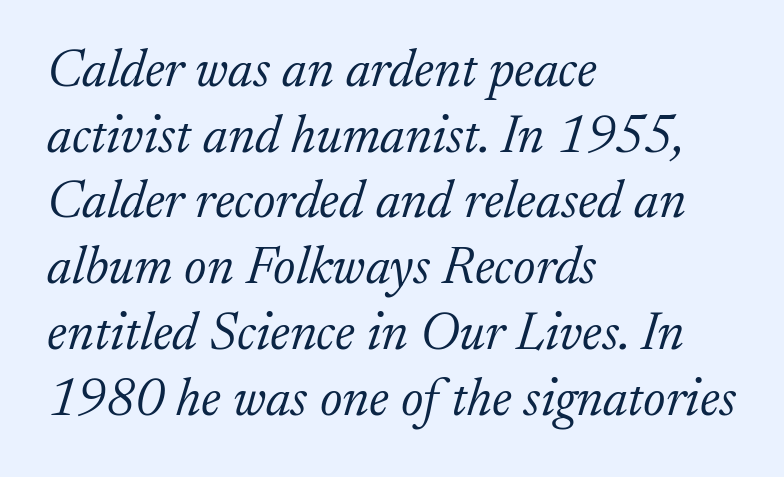
Serif or sans? Serif — the stroke terminals have little feet. Tracking here is standard; glyphs follow each other at the usual distance. Horizontal alignment here is leftward, the default for most running prose. Characters are canted at an angle relative to the baseline's perpendicular.
